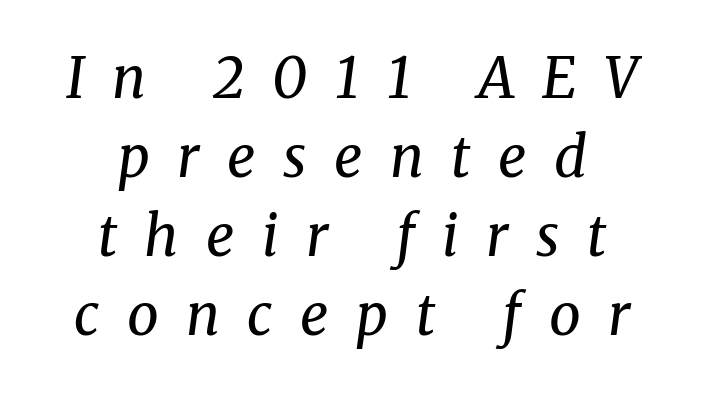
The image shows 56 px regular-weight serif type, italic (leaning right); set centered, normal line spacing (1.41x), unusually wide letter spacing (+0.49 em), not underlined; medium stroke contrast and a medium x-height.
